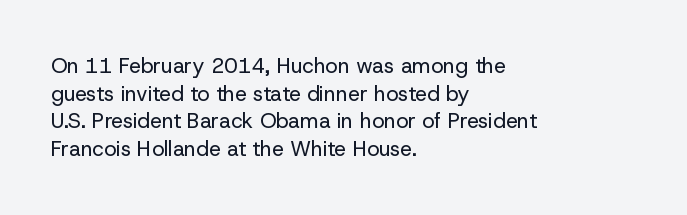
The image shows 21 px text type, upright; set left-aligned, normal line spacing (1.32x), normal letter spacing, not underlined.
